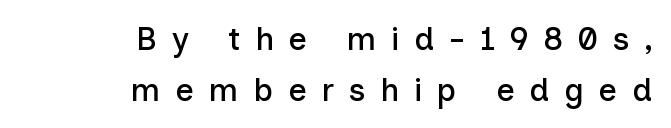
Q: Is the text italic (slanted)? A: No, it is upright.
Q: Is the typeface a serif or a sans-serif typeface? A: Sans-serif.
Q: Is the text underlined? A: No.
Q: How is the paragraph aligned? A: Right-aligned.
Q: Is the spacing between letters normal or unusually wide? A: Unusually wide.
Q: Is the spacing between lines tight, normal or loose? A: Normal.
Q: Width (condensed, normal, or wide)? A: Normal.
Q: Stroke contrast? A: Low.
Q: x-height? A: Medium.
Q: Monospaced? A: No.
